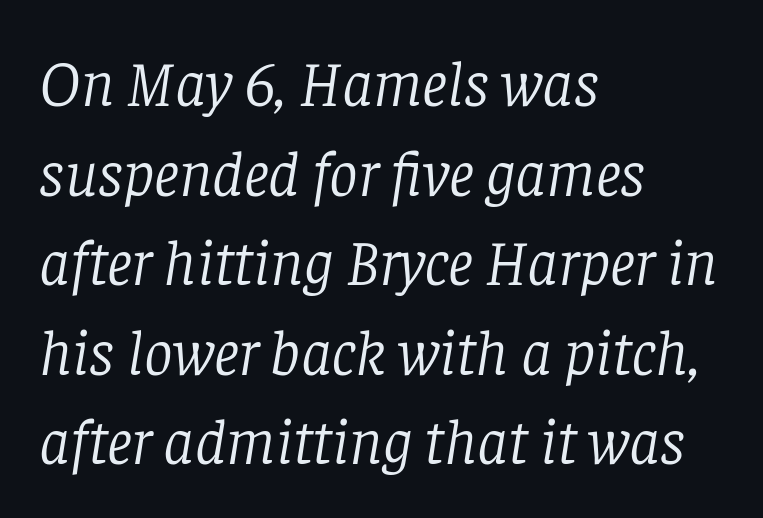
Q: Is the text bold? A: No.
Q: Is the text italic (slanted)? A: Yes, it leans right by about 8 degrees.
Q: Is the typeface a serif or a sans-serif typeface? A: Serif.
Q: Is the text underlined? A: No.
Q: How is the paragraph aligned? A: Left-aligned.
Q: Is the spacing between letters normal or unusually wide? A: Normal.
Q: Is the spacing between lines tight, normal or loose? A: Normal.
Q: Width (condensed, normal, or wide)? A: Normal.
Q: Stroke contrast? A: Low.
Q: x-height? A: Large.
Q: Monospaced? A: No.
